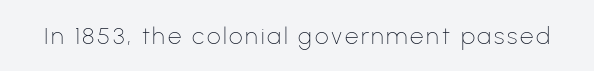
The image shows 24 px text type, upright; set not underlined.
